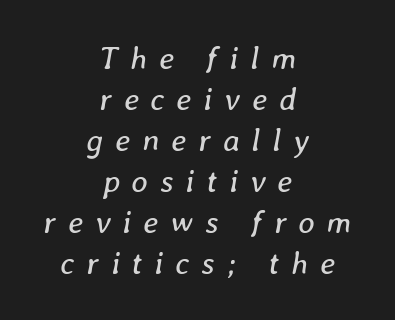
Each row of text sits above clean, open space. This block has exactly the height ordinary leading produces. No heavy texture on the line: the type isn't bold. The rag falls on both sides of this text block equally.
